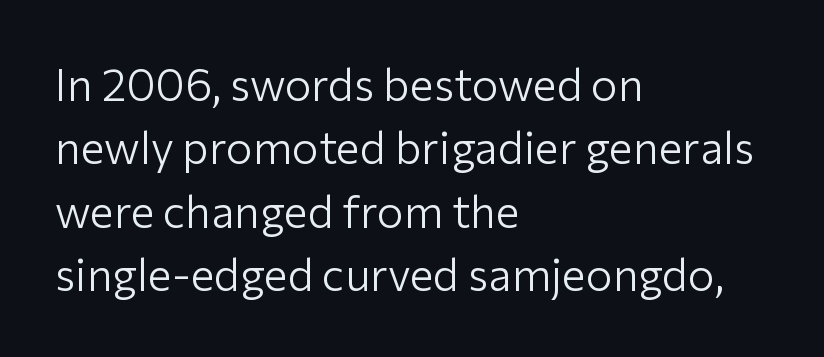
Q: Is the text bold? A: No.
Q: Is the text italic (slanted)? A: No, it is upright.
Q: Is the typeface a serif or a sans-serif typeface? A: Sans-serif.
Q: Is the text underlined? A: No.
Q: How is the paragraph aligned? A: Left-aligned.
Q: Is the spacing between letters normal or unusually wide? A: Normal.
Q: Is the spacing between lines tight, normal or loose? A: Normal.
Q: Width (condensed, normal, or wide)? A: Normal.
Q: Stroke contrast? A: Low.
Q: x-height? A: Medium.
Q: Monospaced? A: No.
